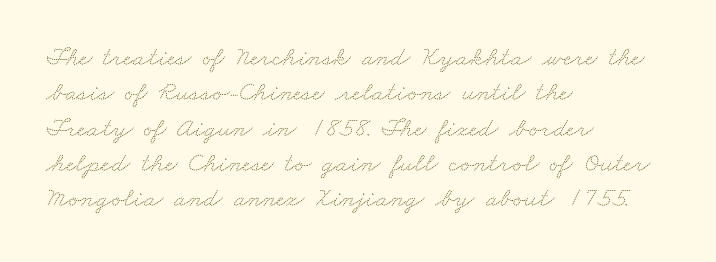
Q: Is the text bold? A: No.
Q: Is the text underlined? A: No.
Q: How is the paragraph aligned? A: Left-aligned.
Q: Is the spacing between letters normal or unusually wide? A: Normal.
Q: Is the spacing between lines tight, normal or loose? A: Normal.
